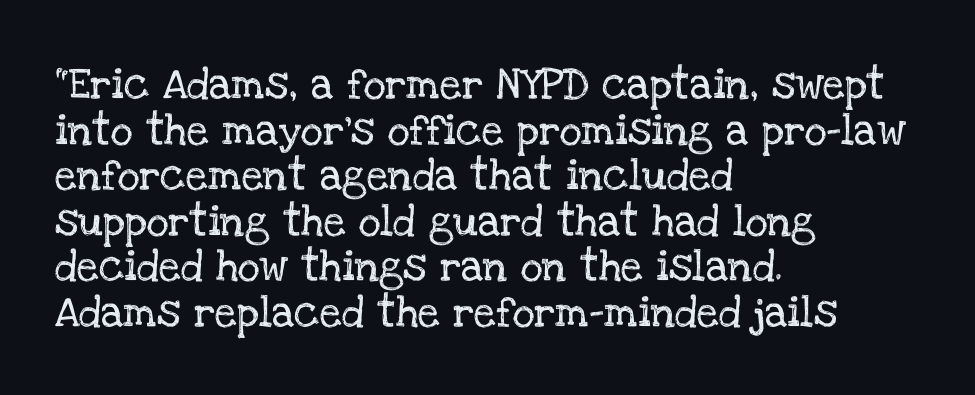
Look at the tracking — it's just the regular setting, nothing added. Just letters on the line, the space beneath them empty. Whoever set this chose a conventional vertical rhythm. The rendering shows small feet on the letterforms — a serif design. Quick note: not italic, upright.
